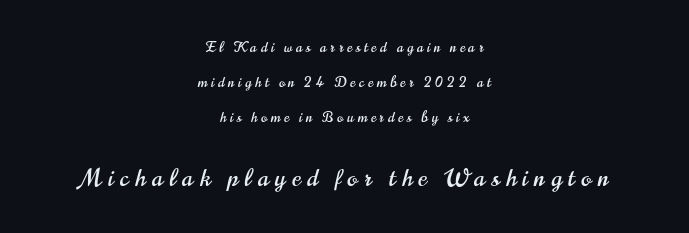
Q: Is the text italic (slanted)? A: Yes.
Q: Is the text underlined? A: No.
Q: How is the paragraph aligned? A: Centered.
Q: Is the spacing between letters normal or unusually wide? A: Unusually wide.
Q: Is the spacing between lines tight, normal or loose? A: Loose.
Q: Which block of text is set in a larger size, the first (top) or the second (bottom)? A: The second (bottom) one.
